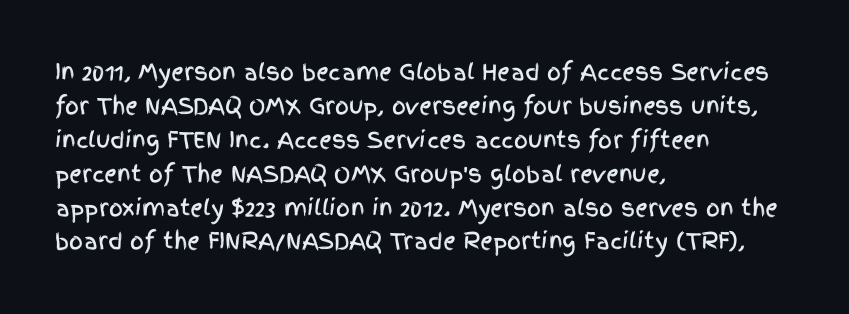
{"italic": "no", "underline": "no", "align": "left", "line_spacing": "normal", "line_spacing_ratio": 1.54, "letter_spacing": "normal", "letter_spacing_em": 0.0, "glyph_px": 22}
